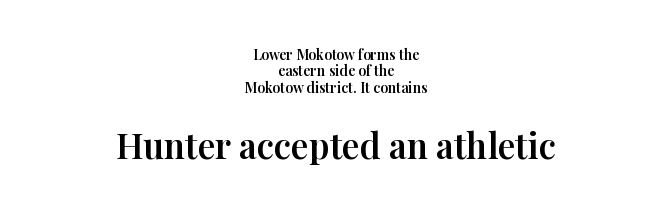
The image shows 35 px serif type, upright; set centered, line spacing 1.17x, normal letter spacing, not underlined; the second (bottom) block is 2.5x larger; high stroke contrast and a medium x-height.
